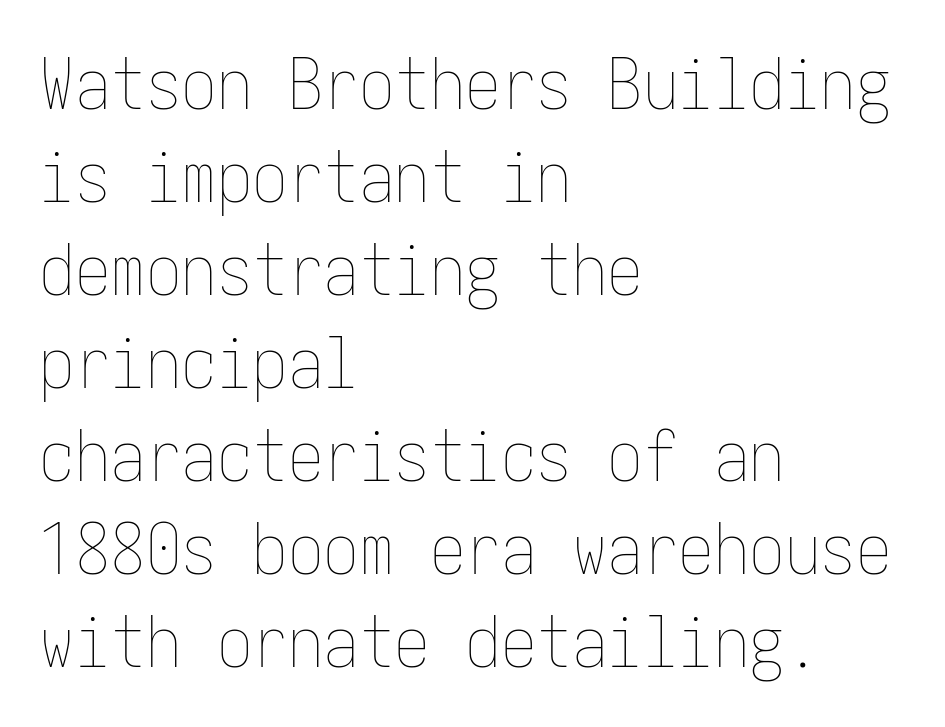
The image shows 71 px thin, condensed type, upright; set left-aligned, normal line spacing (1.31x), normal letter spacing, not underlined; low stroke contrast and a medium x-height.
